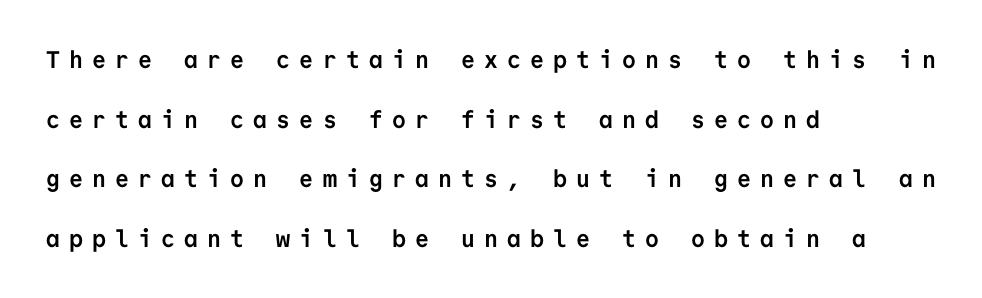
Q: Is the text bold? A: Yes.
Q: Is the text italic (slanted)? A: No, it is upright.
Q: Is the text underlined? A: No.
Q: How is the paragraph aligned? A: Left-aligned.
Q: Is the spacing between letters normal or unusually wide? A: Unusually wide.
Q: Is the spacing between lines tight, normal or loose? A: Loose.
